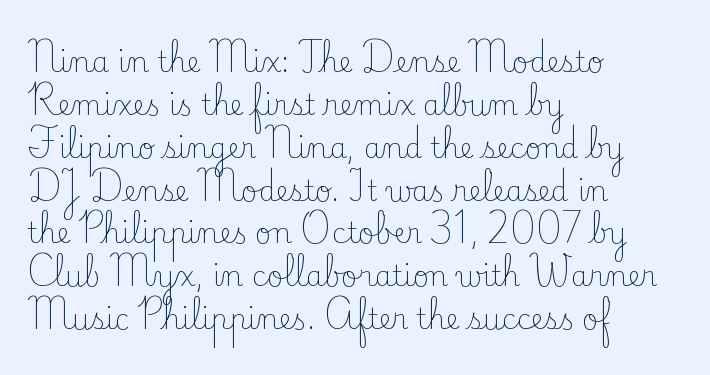
Notice how the passage keeps a crisp vertical edge on the left only. Unmarked baselines from the first word to the last. Stroke mass is kept to a normal reading level or below. Italic: no, the glyphs are upright roman. How would I describe the line gaps? Plain and ordinary. Look at the tracking — it's just the regular setting, nothing added.
